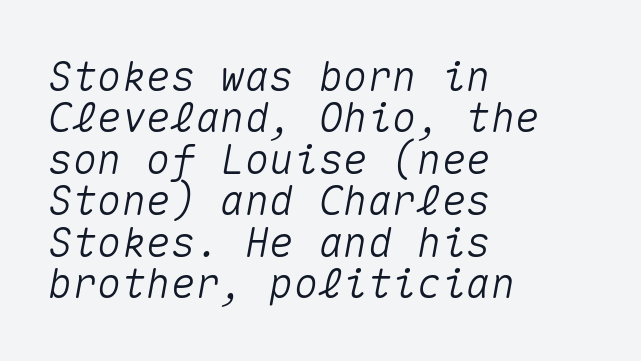
Q: Is the text italic (slanted)? A: Yes, it leans right by about 10 degrees.
Q: Is the text underlined? A: No.
Q: How is the paragraph aligned? A: Left-aligned.
Q: Is the spacing between letters normal or unusually wide? A: Normal.
Q: Is the spacing between lines tight, normal or loose? A: Tight.
Q: Width (condensed, normal, or wide)? A: Normal.
Q: Stroke contrast? A: Medium.
Q: x-height? A: Medium.
Q: Monospaced? A: Yes.
